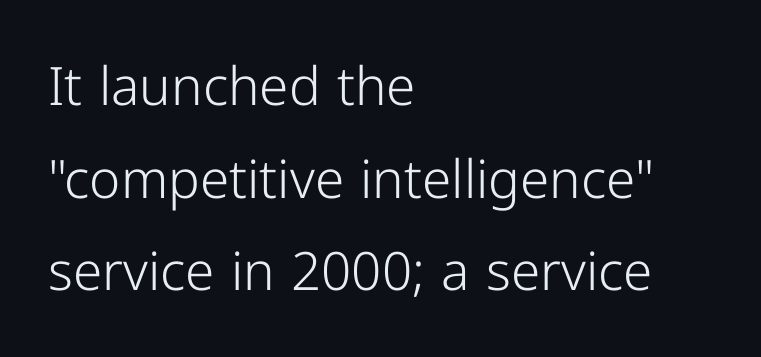
Q: Is the text bold? A: No.
Q: Is the text italic (slanted)? A: No, it is upright.
Q: Is the typeface a serif or a sans-serif typeface? A: Sans-serif.
Q: Is the text underlined? A: No.
Q: How is the paragraph aligned? A: Left-aligned.
Q: Is the spacing between letters normal or unusually wide? A: Normal.
Q: Width (condensed, normal, or wide)? A: Normal.
Q: Stroke contrast? A: Low.
Q: x-height? A: Medium.
Q: Monospaced? A: No.
